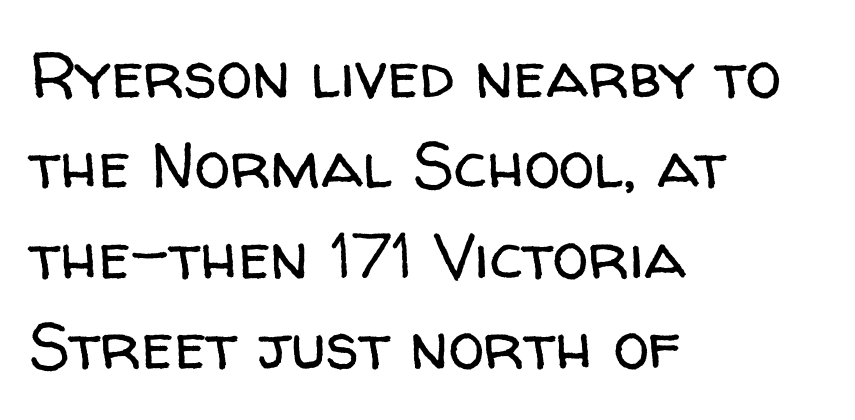
The image shows 65 px regular-weight sans-serif type, upright; set left-aligned, normal line spacing (1.39x), normal letter spacing, not underlined; low stroke contrast and a medium x-height.
